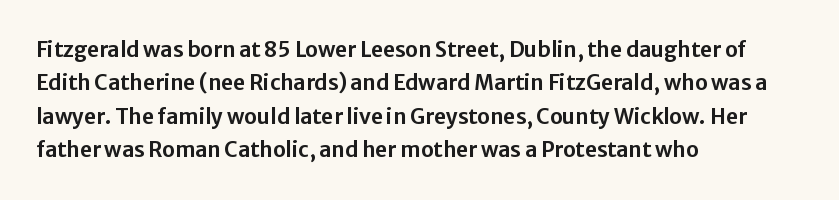
{"italic": "no", "underline": "no", "align": "left", "line_spacing": "normal", "line_spacing_ratio": 1.59, "letter_spacing": "normal", "letter_spacing_em": 0.0, "glyph_px": 21}
